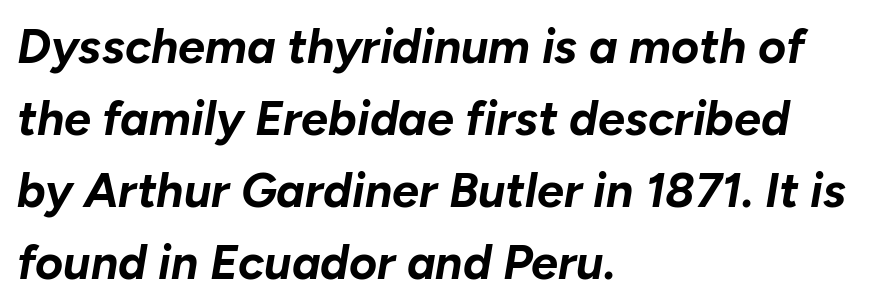
The face used here has a pronounced slope to its letters. On the weight axis this lands at bold, roughly 700. Descenders are the only things crossing below the line. The passage shown is typed in a proportional face where columns would drift. Short note: letters normally spaced.
